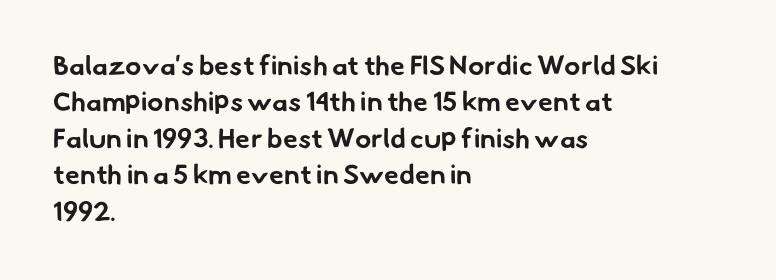
The image shows 27 px bold type; set left-aligned, normal line spacing (1.35x), normal letter spacing, not underlined.
